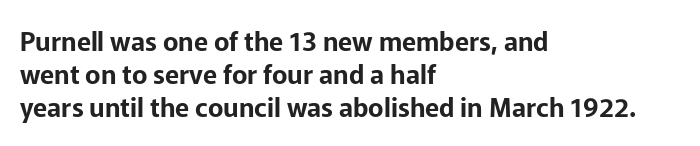
Q: Is the text italic (slanted)? A: No, it is upright.
Q: Is the text underlined? A: No.
Q: How is the paragraph aligned? A: Left-aligned.
Q: Is the spacing between letters normal or unusually wide? A: Normal.
Q: Is the spacing between lines tight, normal or loose? A: Normal.
